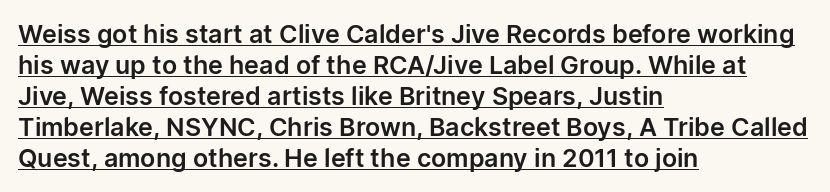
The image shows 25 px text type, upright; set left-aligned, line spacing 1.24x, normal letter spacing, underlined.
